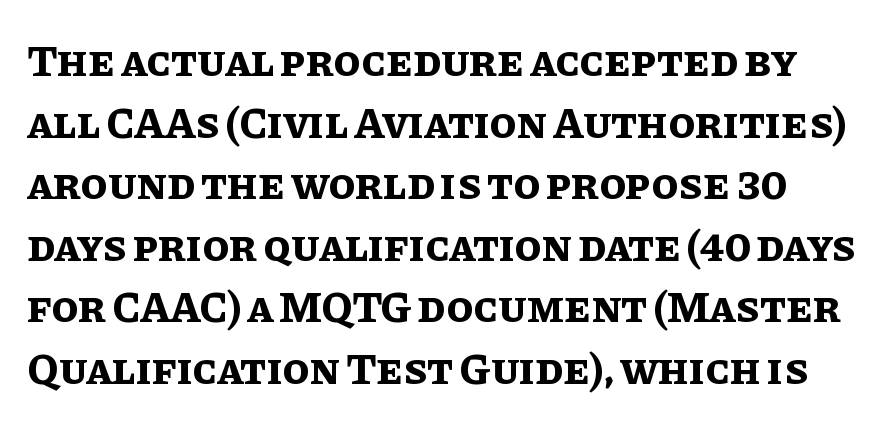
{"italic": "no", "bold": "yes", "weight": "bold", "width": "normal", "stroke_contrast": "low", "x_height": "large", "monospaced": "no", "underline": "no", "line_spacing": "normal", "line_spacing_ratio": 1.4, "letter_spacing": "normal", "letter_spacing_em": 0.0, "glyph_px": 44}
